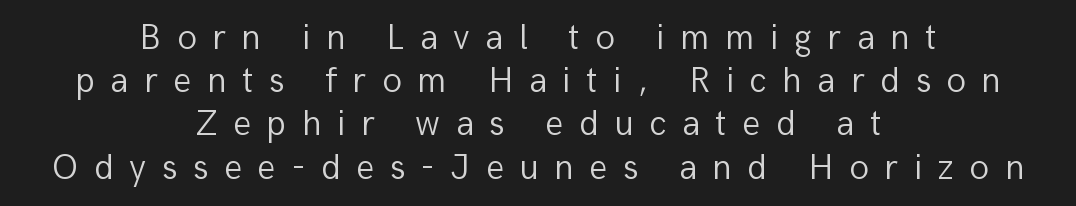
{"serif": "no", "italic": "no", "bold": "no", "weight": "light", "width": "normal", "stroke_contrast": "low", "x_height": "medium", "monospaced": "no", "underline": "no", "align": "center", "line_spacing_ratio": 1.2, "letter_spacing": "wide", "letter_spacing_em": 0.43, "glyph_px": 36}
